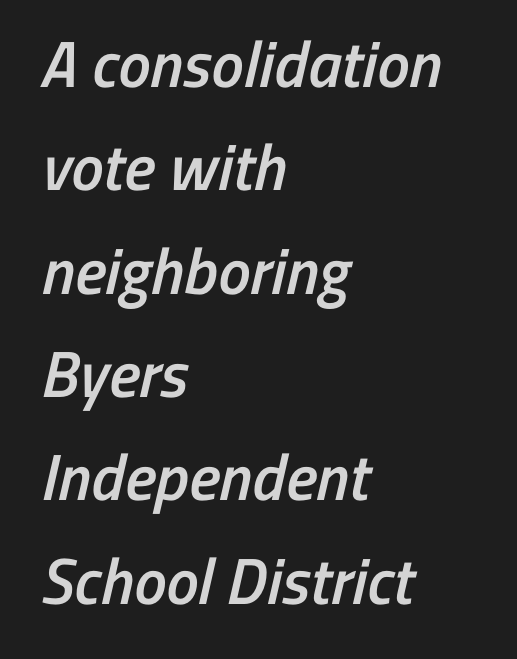
The image shows 65 px semibold, condensed sans-serif type; set left-aligned, normal line spacing (1.59x), normal letter spacing, not underlined; low stroke contrast and a medium x-height.
